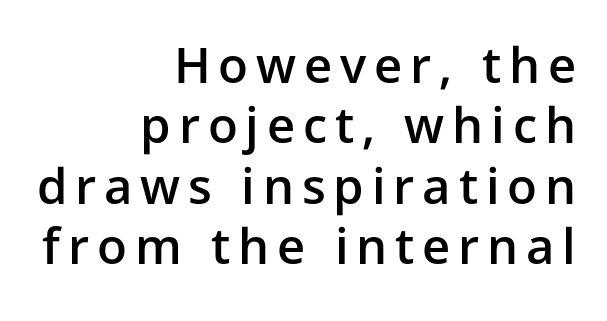
{"serif": "no", "italic": "no", "bold": "semi", "weight": "semibold", "width": "normal", "stroke_contrast": "low", "x_height": "medium", "monospaced": "no", "underline": "no", "align": "right", "line_spacing_ratio": 1.23, "glyph_px": 49}
